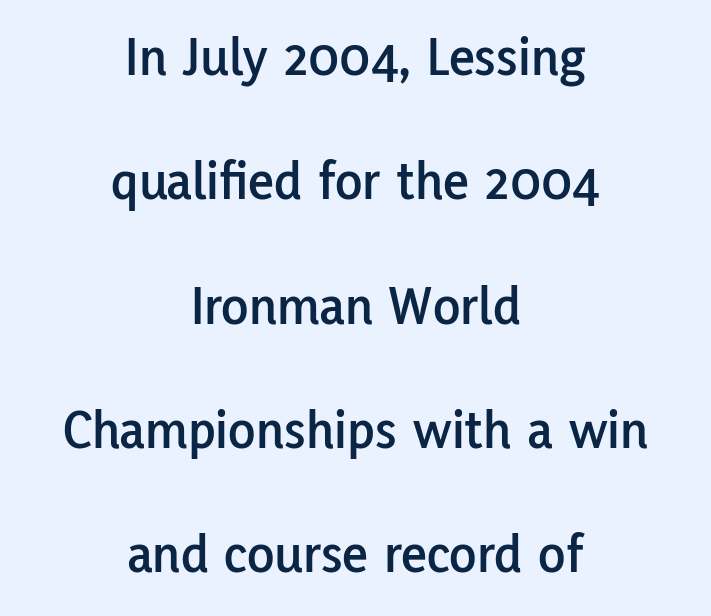
{"serif": "no", "italic": "no", "width": "normal", "stroke_contrast": "low", "x_height": "medium", "monospaced": "no", "underline": "no", "align": "center", "line_spacing": "loose", "line_spacing_ratio": 2.22, "letter_spacing": "normal", "letter_spacing_em": 0.0, "glyph_px": 56}
